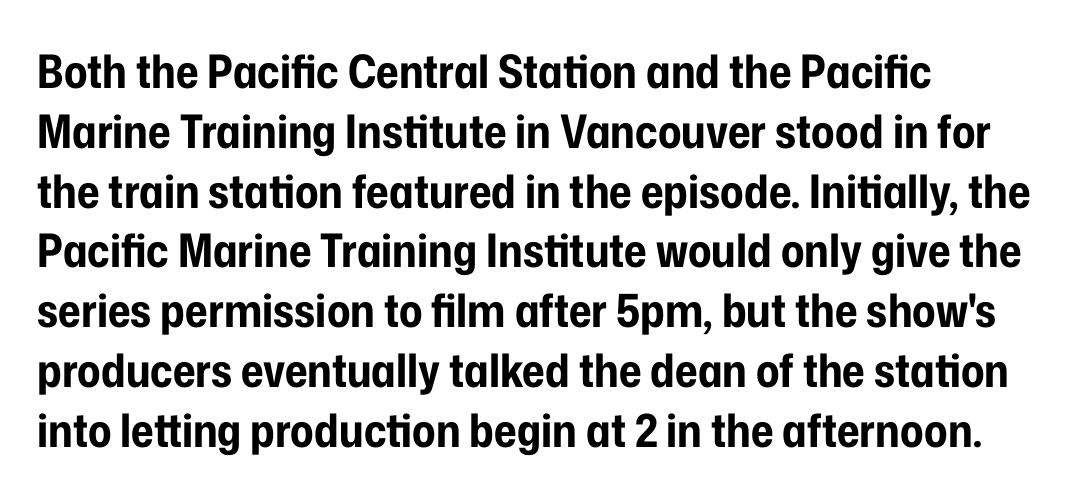
{"serif": "no", "italic": "no", "bold": "yes", "weight": "bold", "width": "condensed", "stroke_contrast": "low", "x_height": "medium", "monospaced": "no", "underline": "no", "align": "left", "line_spacing": "normal", "line_spacing_ratio": 1.3, "letter_spacing": "normal", "letter_spacing_em": 0.0, "glyph_px": 46}
